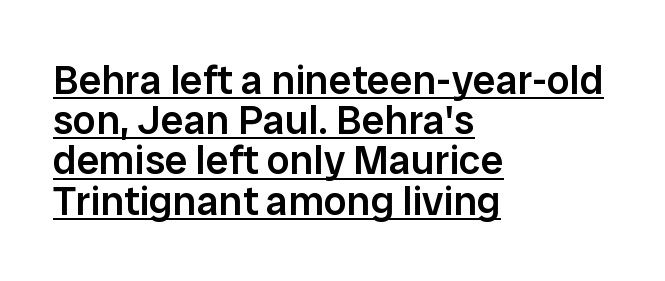
{"serif": "no", "italic": "no", "bold": "semi", "weight": "semibold", "width": "normal", "stroke_contrast": "low", "x_height": "medium", "monospaced": "no", "underline": "yes", "align": "left", "line_spacing": "tight", "line_spacing_ratio": 0.98, "letter_spacing": "normal", "letter_spacing_em": 0.0, "glyph_px": 41}
